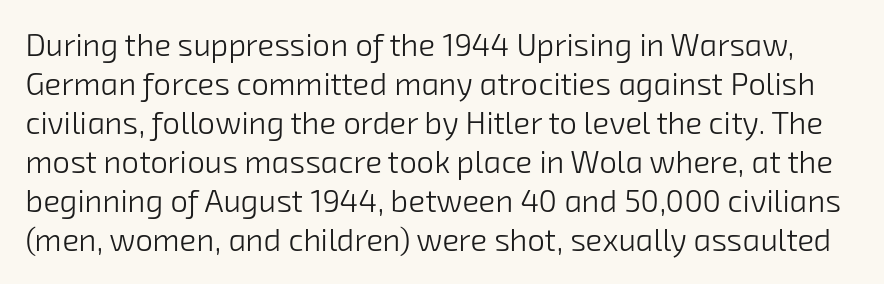
The image shows 31 px light sans-serif type; set normal line spacing (1.26x), normal letter spacing, not underlined; low stroke contrast and a medium x-height.
